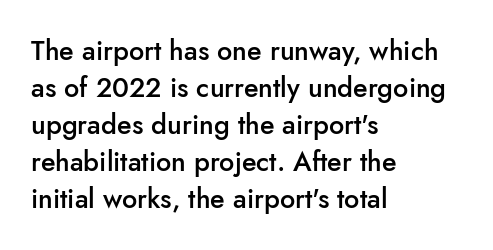
Q: Is the text bold? A: Semi-bold.
Q: Is the text italic (slanted)? A: No, it is upright.
Q: Is the text underlined? A: No.
Q: How is the paragraph aligned? A: Left-aligned.
Q: Is the spacing between letters normal or unusually wide? A: Normal.
Q: Is the spacing between lines tight, normal or loose? A: Normal.
